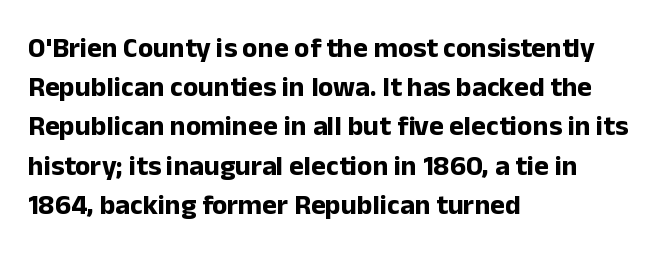
Q: Is the text bold? A: Yes.
Q: Is the text italic (slanted)? A: No, it is upright.
Q: Is the typeface a serif or a sans-serif typeface? A: Sans-serif.
Q: Is the text underlined? A: No.
Q: How is the paragraph aligned? A: Left-aligned.
Q: Is the spacing between letters normal or unusually wide? A: Normal.
Q: Is the spacing between lines tight, normal or loose? A: Normal.
Q: Width (condensed, normal, or wide)? A: Normal.
Q: Stroke contrast? A: Low.
Q: x-height? A: Medium.
Q: Monospaced? A: No.
